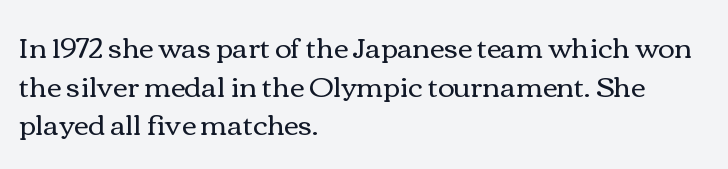
Underlining? Definitely not there. Here the glyphs are tracked normally, forming tight word shapes. Every character sits straight up, as roman type does. The block of text has a typical density, with ordinary space between rows. These lines are rendered in a variable-pitch font. No heavy texture on the line: the type isn't bold.
